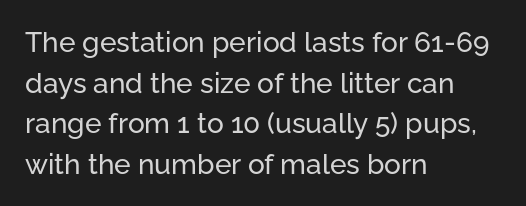
Q: Is the text italic (slanted)? A: No, it is upright.
Q: Is the typeface a serif or a sans-serif typeface? A: Sans-serif.
Q: Is the text underlined? A: No.
Q: How is the paragraph aligned? A: Left-aligned.
Q: Is the spacing between letters normal or unusually wide? A: Normal.
Q: Is the spacing between lines tight, normal or loose? A: Normal.
Q: Width (condensed, normal, or wide)? A: Normal.
Q: Stroke contrast? A: Low.
Q: x-height? A: Medium.
Q: Monospaced? A: No.
